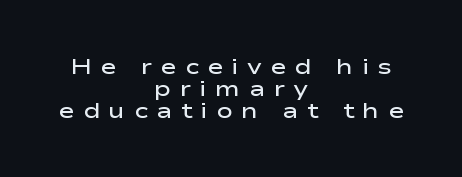
{"italic": "no", "bold": "semi", "underline": "no", "align": "center", "line_spacing": "tight", "line_spacing_ratio": 1.0, "letter_spacing": "wide", "letter_spacing_em": 0.38, "glyph_px": 22}
